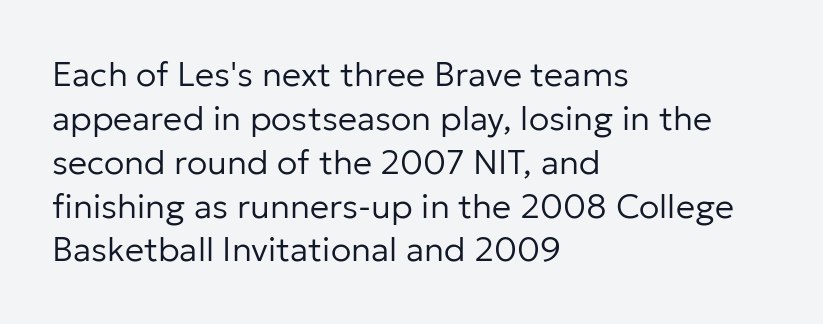
This rendering employs a face without finishing strokes, i.e., a sans-serif. Characters remain perfectly vertical along every line. Notice how the passage keeps a crisp vertical edge on the left only. Varying glyph widths throughout — classic text-font behaviour.
